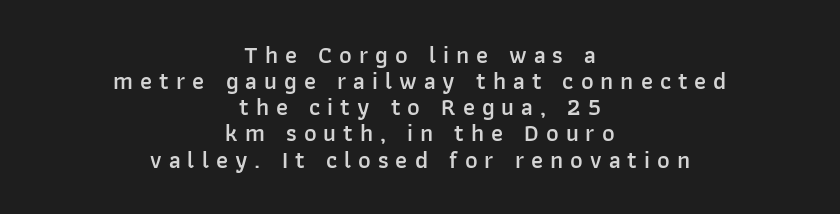
The image shows 24 px text type, upright; set centered, tight line spacing (1.09x), unusually wide letter spacing (+0.29 em), not underlined.
